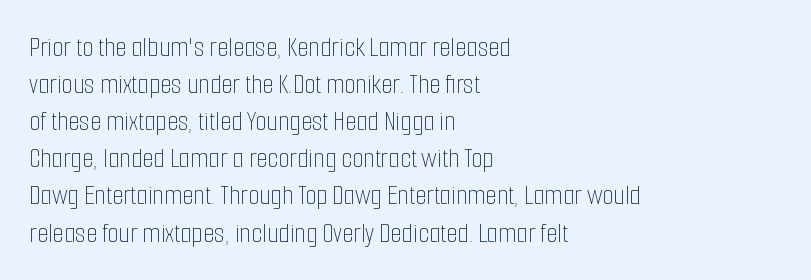
Heaviness? Minimal to ordinary, like unemphasized prose. The type is set solid horizontally, with unmodified tracking. The letters stand upright; this is a roman face. Rule under the text: the space is simply empty. The lines in this sample share a left origin and differ only in where they stop.
